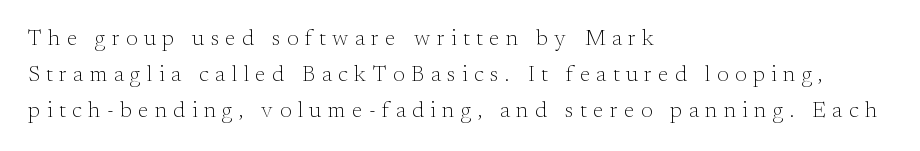
{"italic": "no", "bold": "no", "underline": "no", "align": "left", "line_spacing": "normal", "line_spacing_ratio": 1.63, "letter_spacing": "wide", "letter_spacing_em": 0.3, "glyph_px": 22}
